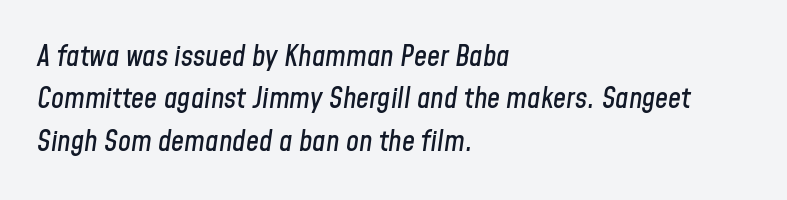
Q: Is the text italic (slanted)? A: Yes, it leans right by about 8 degrees.
Q: Is the text underlined? A: No.
Q: How is the paragraph aligned? A: Left-aligned.
Q: Is the spacing between letters normal or unusually wide? A: Normal.
Q: Is the spacing between lines tight, normal or loose? A: Normal.
Q: Width (condensed, normal, or wide)? A: Condensed.
Q: Stroke contrast? A: Low.
Q: x-height? A: Medium.
Q: Monospaced? A: No.
